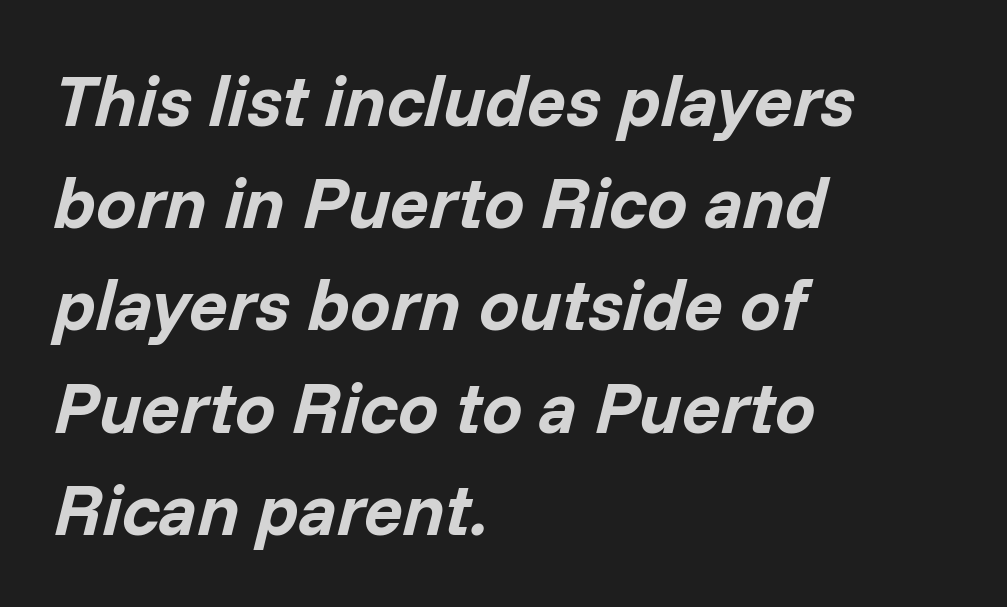
Q: Is the text bold? A: Yes.
Q: Is the text italic (slanted)? A: Yes, it leans right by about 14 degrees.
Q: Is the text underlined? A: No.
Q: How is the paragraph aligned? A: Left-aligned.
Q: Is the spacing between letters normal or unusually wide? A: Normal.
Q: Is the spacing between lines tight, normal or loose? A: Normal.
Q: Width (condensed, normal, or wide)? A: Normal.
Q: Stroke contrast? A: Low.
Q: x-height? A: Medium.
Q: Monospaced? A: No.
